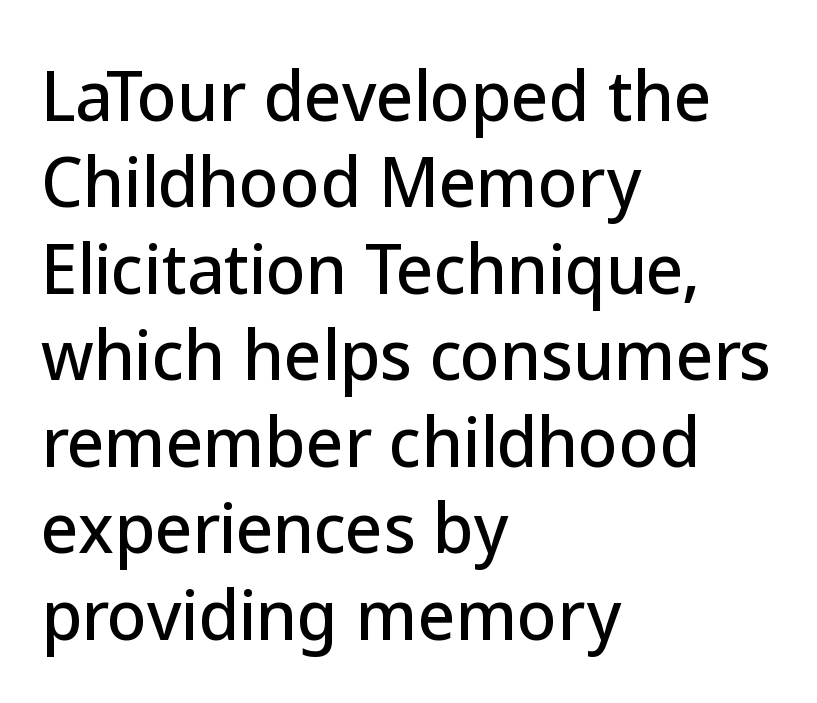
Q: Is the text italic (slanted)? A: No, it is upright.
Q: Is the typeface a serif or a sans-serif typeface? A: Sans-serif.
Q: Is the text underlined? A: No.
Q: How is the paragraph aligned? A: Left-aligned.
Q: Is the spacing between letters normal or unusually wide? A: Normal.
Q: Is the spacing between lines tight, normal or loose? A: Normal.
Q: Width (condensed, normal, or wide)? A: Normal.
Q: Stroke contrast? A: Low.
Q: x-height? A: Medium.
Q: Monospaced? A: No.
